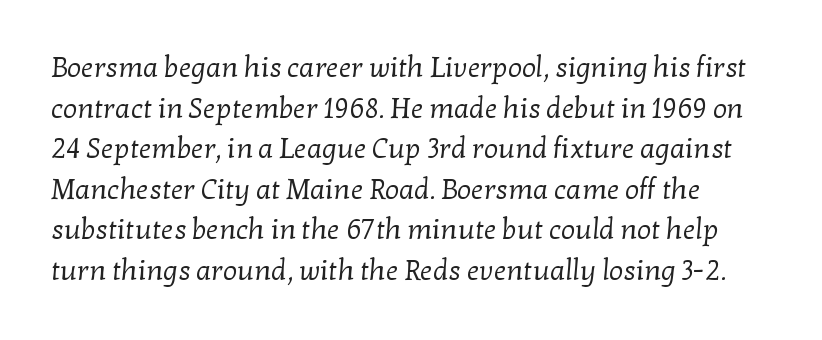
Q: Is the text bold? A: No.
Q: Is the typeface a serif or a sans-serif typeface? A: Serif.
Q: Is the text underlined? A: No.
Q: Is the spacing between letters normal or unusually wide? A: Normal.
Q: Is the spacing between lines tight, normal or loose? A: Normal.
Q: Width (condensed, normal, or wide)? A: Normal.
Q: Stroke contrast? A: Low.
Q: x-height? A: Medium.
Q: Monospaced? A: No.
